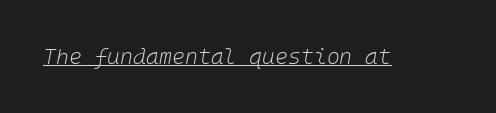
Is the type heavy? It reads as light-to-regular instead. This is underlined copy, the kind a proofreader might mark for attention. There's an unmistakable incline to the writing here. These lines keep a tight, regular rhythm from letter to letter.
